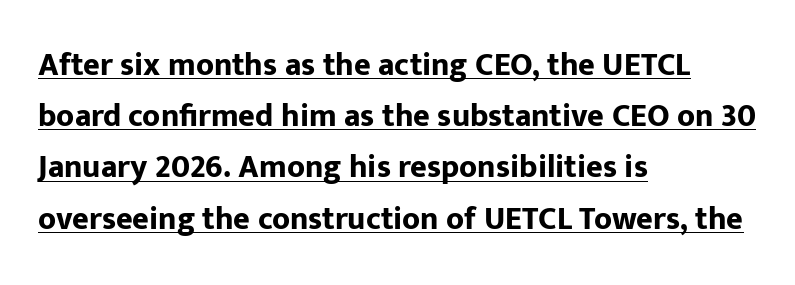
{"serif": "no", "italic": "no", "bold": "yes", "weight": "bold", "width": "normal", "stroke_contrast": "low", "x_height": "medium", "monospaced": "no", "underline": "yes", "align": "left", "line_spacing": "normal", "line_spacing_ratio": 1.6, "letter_spacing": "normal", "letter_spacing_em": 0.0, "glyph_px": 32}
